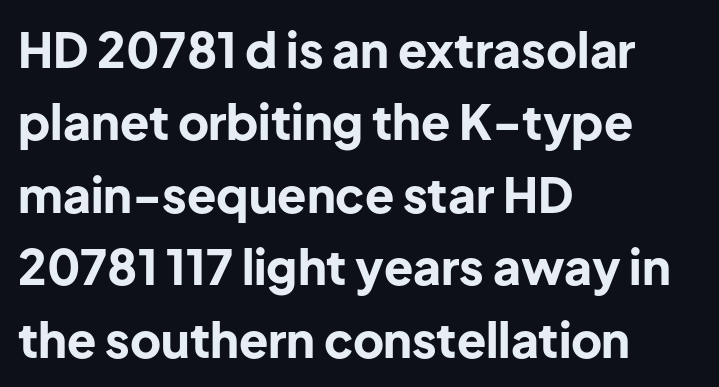
Does the type have serifs? No, each stem ends abruptly. The ragged edge is on the right, which tells us the setting is flush left. The font's upright variant was chosen for this text. This sample has the flowing, uneven cadence of proportional lettering. Check the space under the baseline: it is left empty.
